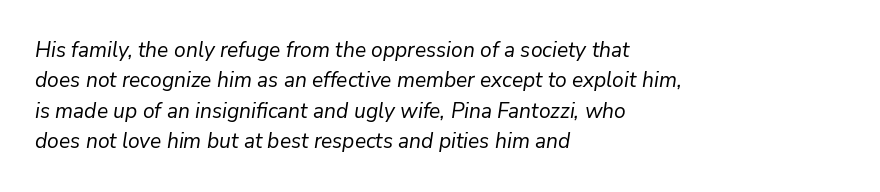
{"italic": "yes", "lean": "right", "slant_degrees": 9, "bold": "no", "underline": "no", "align": "left", "line_spacing": "normal", "line_spacing_ratio": 1.45, "letter_spacing": "normal", "letter_spacing_em": 0.0, "glyph_px": 21}
